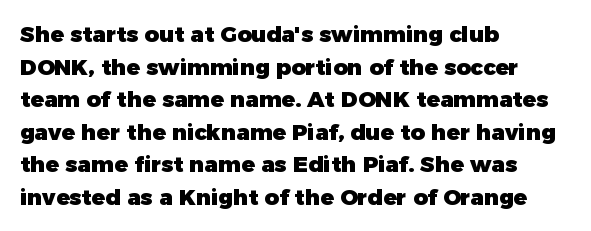
The letters stand straight up with perfectly vertical stems. Vertical spacing — default. Beneath every word, the page is bare. Typeset ragged right — the left edge is the straight one.
